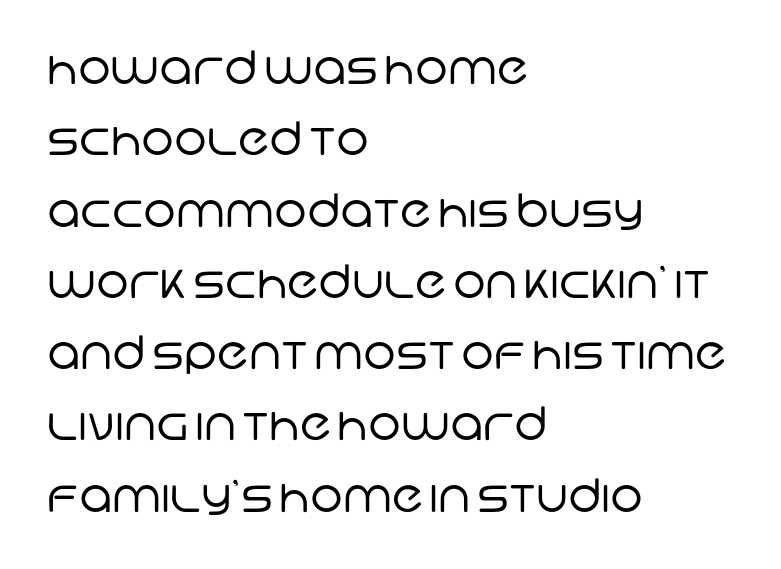
The image shows 46 px regular-weight sans-serif type; set left-aligned, normal line spacing (1.55x), normal letter spacing, not underlined; low stroke contrast and a large x-height.
